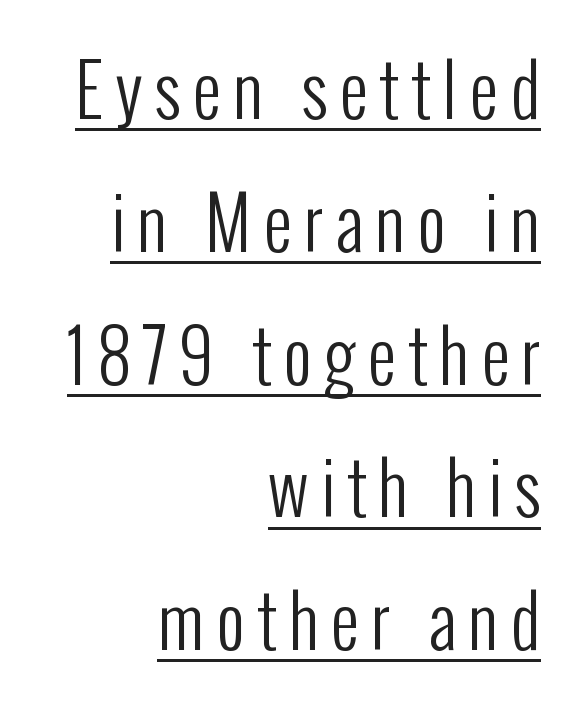
{"serif": "no", "italic": "no", "bold": "no", "weight": "regular", "width": "condensed", "stroke_contrast": "low", "x_height": "medium", "monospaced": "no", "underline": "yes", "align": "right", "line_spacing_ratio": 1.87, "glyph_px": 71}
